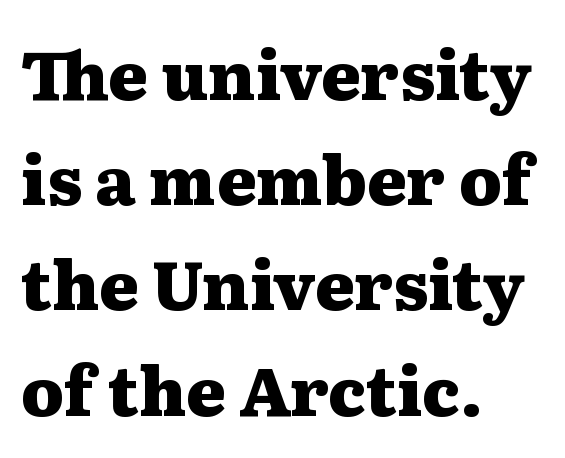
{"serif": "yes", "italic": "no", "bold": "yes", "weight": "heavy", "width": "wide", "stroke_contrast": "medium", "x_height": "medium", "monospaced": "no", "underline": "no", "align": "left", "line_spacing": "normal", "line_spacing_ratio": 1.57, "letter_spacing": "normal", "letter_spacing_em": 0.0, "glyph_px": 67}
